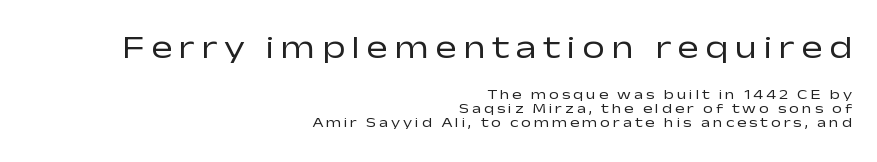
Q: Is the text bold? A: No.
Q: Is the text italic (slanted)? A: No, it is upright.
Q: Is the typeface a serif or a sans-serif typeface? A: Sans-serif.
Q: Is the text underlined? A: No.
Q: How is the paragraph aligned? A: Right-aligned.
Q: Is the spacing between letters normal or unusually wide? A: Unusually wide.
Q: Is the spacing between lines tight, normal or loose? A: Tight.
Q: Which block of text is set in a larger size, the first (top) or the second (bottom)? A: The first (top) one.
Q: Width (condensed, normal, or wide)? A: Wide.
Q: Stroke contrast? A: Low.
Q: x-height? A: Medium.
Q: Monospaced? A: No.
